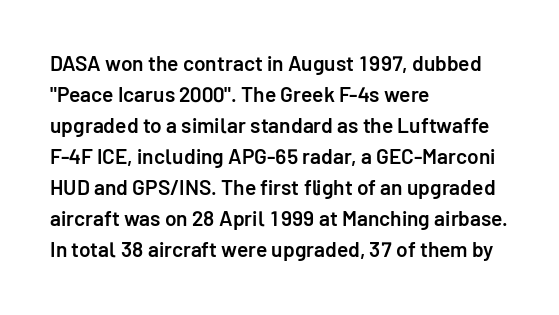
Q: Is the text bold? A: Semi-bold.
Q: Is the text italic (slanted)? A: No, it is upright.
Q: Is the text underlined? A: No.
Q: How is the paragraph aligned? A: Left-aligned.
Q: Is the spacing between letters normal or unusually wide? A: Normal.
Q: Is the spacing between lines tight, normal or loose? A: Normal.
